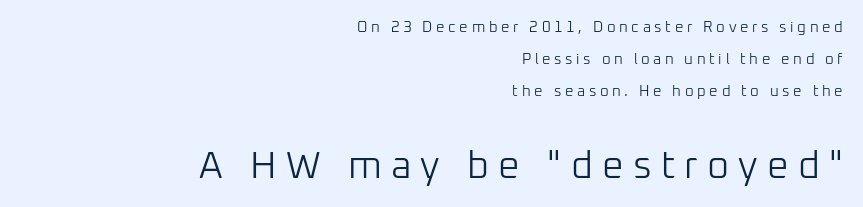
{"serif": "no", "italic": "no", "bold": "no", "weight": "light", "width": "normal", "stroke_contrast": "low", "x_height": "medium", "monospaced": "no", "underline": "no", "align": "right", "line_spacing": "loose", "line_spacing_ratio": 2.15, "letter_spacing": "wide", "letter_spacing_em": 0.24, "larger_block": "second", "size_ratio": 2.53, "glyph_px": 38}
